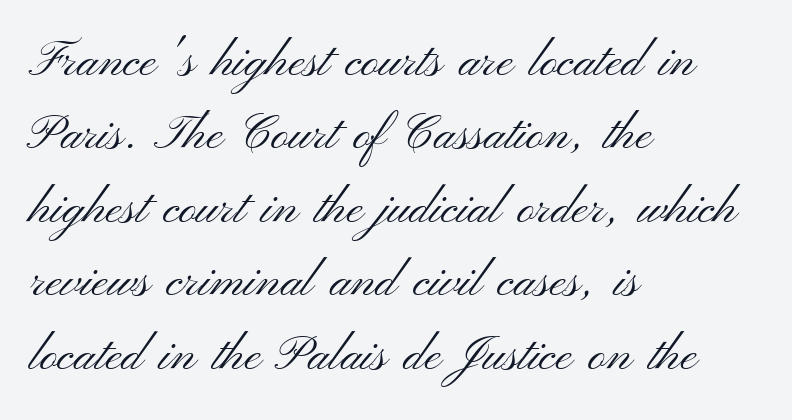
{"serif": "no", "bold": "no", "weight": "light", "width": "wide", "stroke_contrast": "medium", "x_height": "small", "monospaced": "no", "underline": "no", "align": "left", "line_spacing": "normal", "line_spacing_ratio": 1.5, "letter_spacing": "normal", "letter_spacing_em": 0.0, "glyph_px": 49}
